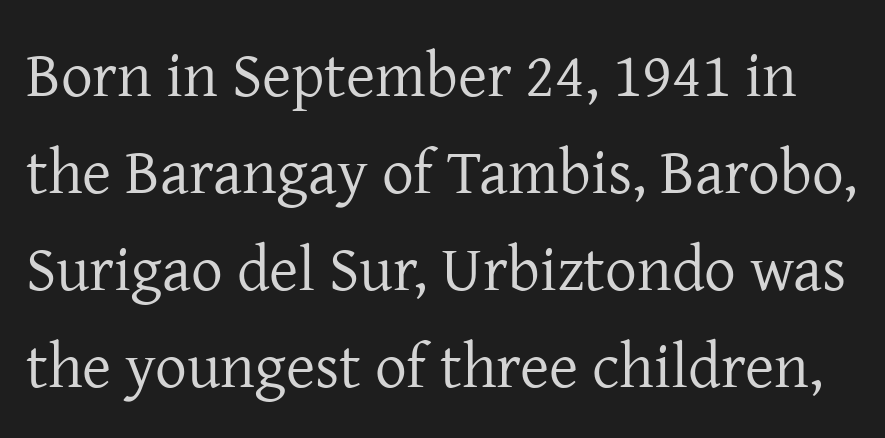
The image shows 63 px regular-weight serif type, upright; set normal line spacing (1.54x), normal letter spacing, not underlined; low stroke contrast and a medium x-height.
